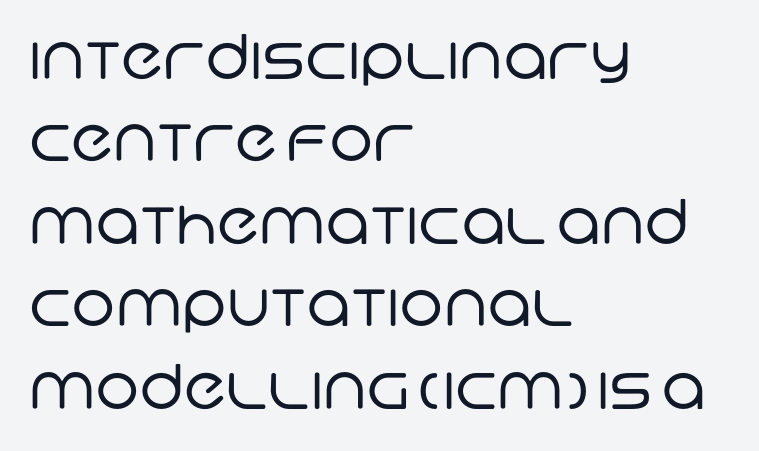
The image shows 62 px regular-weight sans-serif type; set left-aligned, normal line spacing (1.33x), normal letter spacing, not underlined; low stroke contrast and a large x-height.
